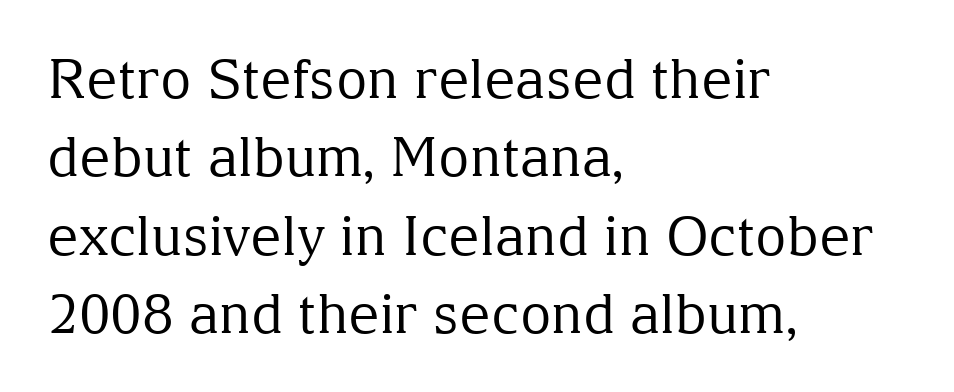
{"serif": "yes", "italic": "no", "bold": "no", "weight": "regular", "width": "normal", "stroke_contrast": "medium", "x_height": "medium", "monospaced": "no", "underline": "no", "align": "left", "line_spacing": "normal", "line_spacing_ratio": 1.45, "letter_spacing": "normal", "letter_spacing_em": 0.0, "glyph_px": 54}
